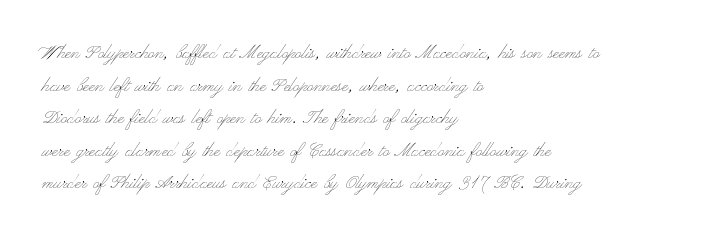
{"bold": "no", "underline": "no", "align": "left", "line_spacing": "normal", "line_spacing_ratio": 1.48, "letter_spacing": "normal", "letter_spacing_em": 0.0, "glyph_px": 22}
